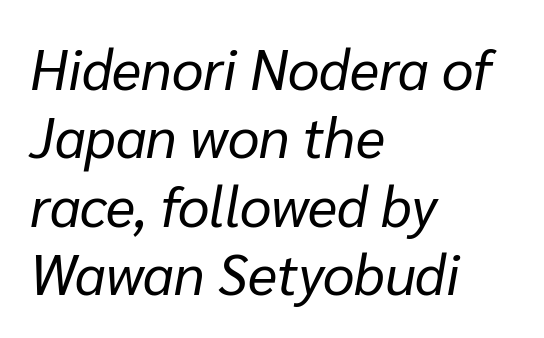
The image shows 56 px regular-weight type, italic (leaning right); set left-aligned, line spacing 1.22x, normal letter spacing, not underlined; low stroke contrast and a medium x-height.
